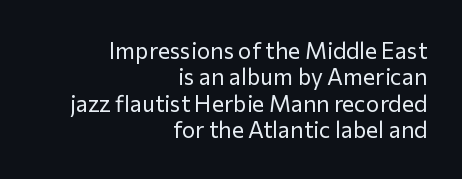
If you measured baseline to baseline, you'd find a short distance. Italic? Not at all — the glyphs are vertical. Short and long lines alike share a common ending point at right. Heaviness? Minimal to ordinary, like unemphasized prose. Between one letter and the next there's only the usual sliver of space.
